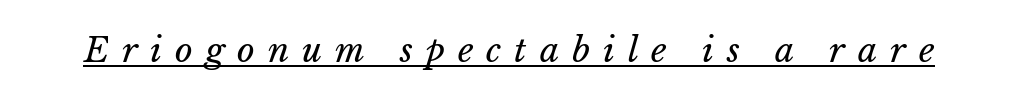
{"italic": "yes", "lean": "right", "slant_degrees": 15, "bold": "no", "weight": "regular", "width": "normal", "stroke_contrast": "low", "x_height": "medium", "monospaced": "no", "underline": "yes", "letter_spacing": "wide", "letter_spacing_em": 0.38, "glyph_px": 34}
